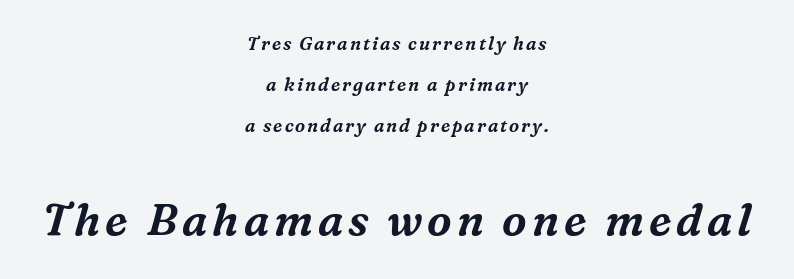
The passage shown is typed in a proportional face where columns would drift. Decoration check: the copy has no underline. The typeface chosen for these lines features serifs. The lower block of text is set noticeably larger than the block above it.
